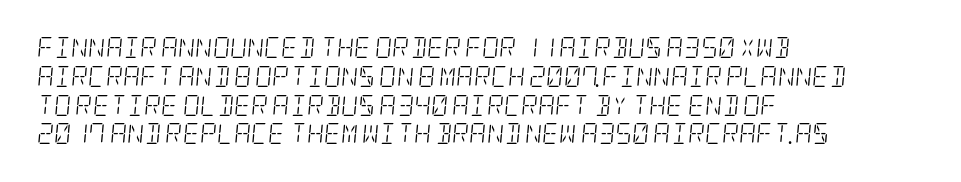
Words float on clear page, feet unadorned. Horizontal bands of white between lines are of average thickness. The face looks like a standard text weight, possibly lighter. This sample uses plain, unmodified letter spacing. Yep, that's italic — everything's leaning. Casual observation: everything's shoved over to the left.
